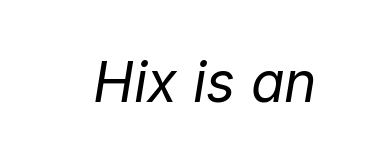
The passage shown is typed in a proportional face where columns would drift. Letter spacing: default. The space beneath each line is pristine and unruled. This sample uses an oblique cut, with every glyph tilted off the vertical. The face looks like a standard text weight, possibly lighter.
